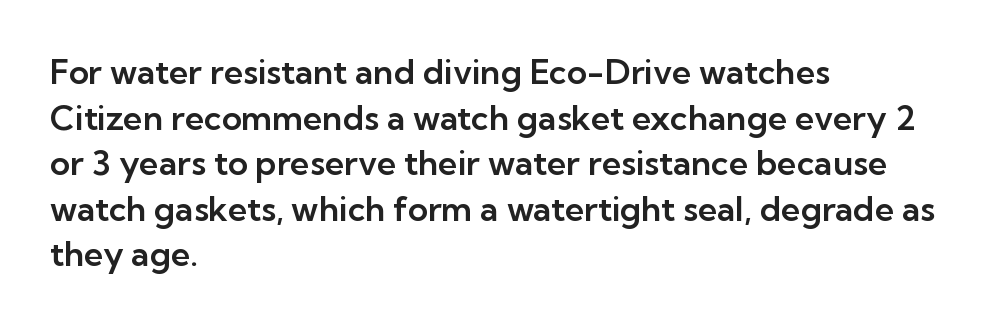
{"serif": "no", "italic": "no", "width": "normal", "stroke_contrast": "low", "x_height": "medium", "monospaced": "no", "underline": "no", "align": "left", "line_spacing": "normal", "line_spacing_ratio": 1.34, "letter_spacing": "normal", "letter_spacing_em": 0.0, "glyph_px": 34}
